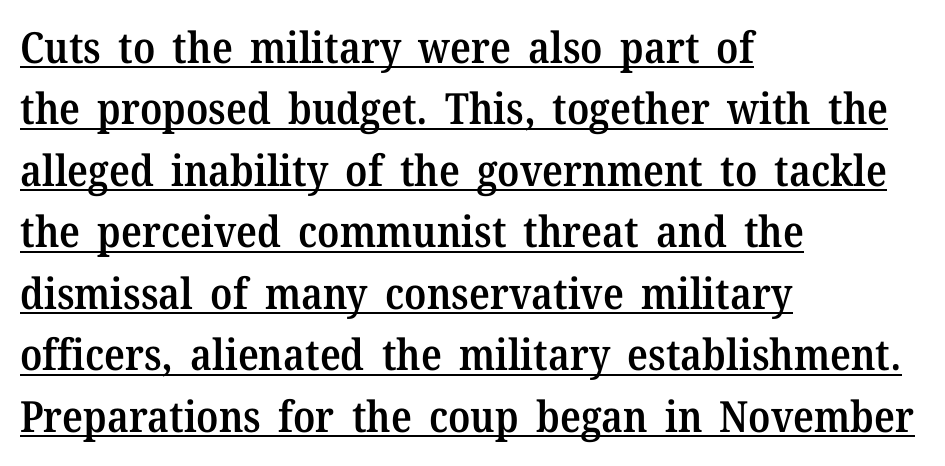
{"serif": "yes", "italic": "no", "bold": "semi", "weight": "semibold", "width": "normal", "stroke_contrast": "medium", "x_height": "medium", "monospaced": "no", "underline": "yes", "align": "left", "line_spacing": "normal", "line_spacing_ratio": 1.43, "letter_spacing": "normal", "letter_spacing_em": 0.0, "glyph_px": 43}
